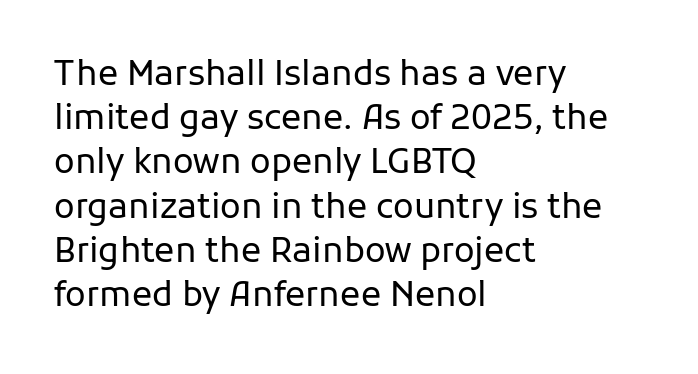
Q: Is the text bold? A: No.
Q: Is the text italic (slanted)? A: No, it is upright.
Q: Is the typeface a serif or a sans-serif typeface? A: Sans-serif.
Q: Is the text underlined? A: No.
Q: How is the paragraph aligned? A: Left-aligned.
Q: Is the spacing between letters normal or unusually wide? A: Normal.
Q: Is the spacing between lines tight, normal or loose? A: Normal.
Q: Width (condensed, normal, or wide)? A: Normal.
Q: Stroke contrast? A: Low.
Q: x-height? A: Medium.
Q: Monospaced? A: No.
